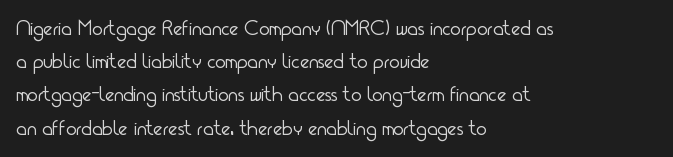
Tall strokes in this sample are plumb rather than angled. Weight: regular or lighter. Tracking value appears to be zero — textbook default spacing. The passage shown stacks its lines at a standard gap. The lines in this sample share a left origin and differ only in where they stop. Anything drawn beneath the words? Only blank space.
